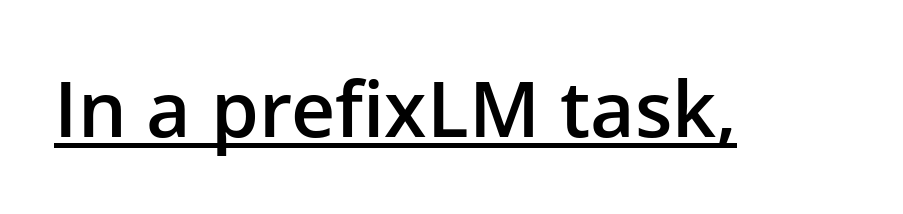
{"serif": "no", "italic": "no", "bold": "semi", "weight": "semibold", "width": "normal", "stroke_contrast": "low", "x_height": "medium", "monospaced": "no", "underline": "yes", "letter_spacing": "normal", "letter_spacing_em": 0.0, "glyph_px": 77}
